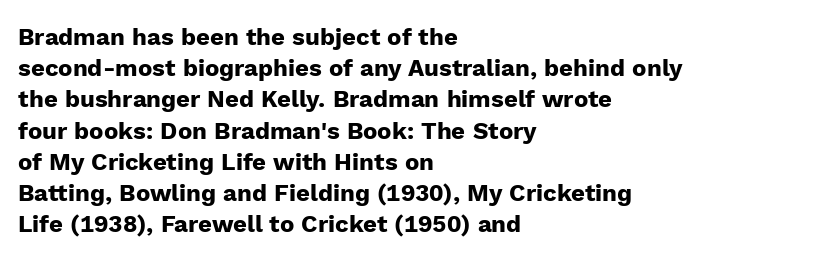
Q: Is the text bold? A: Yes.
Q: Is the text italic (slanted)? A: No, it is upright.
Q: Is the text underlined? A: No.
Q: How is the paragraph aligned? A: Left-aligned.
Q: Is the spacing between letters normal or unusually wide? A: Normal.
Q: Is the spacing between lines tight, normal or loose? A: Normal.
